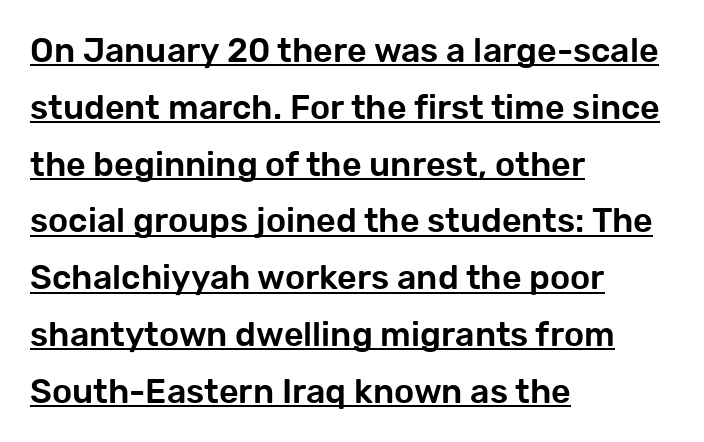
Q: Is the text italic (slanted)? A: No, it is upright.
Q: Is the typeface a serif or a sans-serif typeface? A: Sans-serif.
Q: Is the text underlined? A: Yes.
Q: How is the paragraph aligned? A: Left-aligned.
Q: Is the spacing between letters normal or unusually wide? A: Normal.
Q: Is the spacing between lines tight, normal or loose? A: Normal.
Q: Width (condensed, normal, or wide)? A: Normal.
Q: Stroke contrast? A: Low.
Q: x-height? A: Medium.
Q: Monospaced? A: No.
